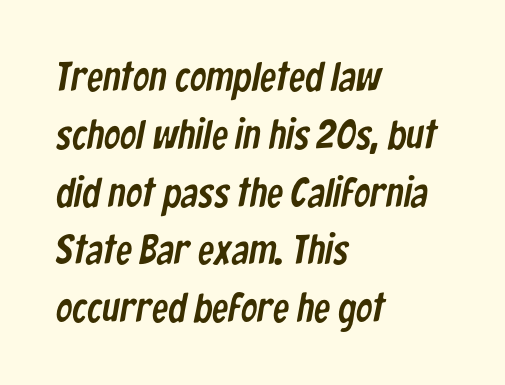
{"serif": "no", "width": "condensed", "stroke_contrast": "low", "x_height": "medium", "monospaced": "no", "underline": "no", "align": "left", "line_spacing": "normal", "line_spacing_ratio": 1.41, "letter_spacing": "normal", "letter_spacing_em": 0.0, "glyph_px": 41}
